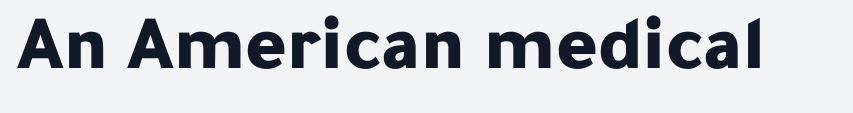
{"serif": "no", "italic": "no", "bold": "yes", "weight": "bold", "width": "normal", "stroke_contrast": "low", "x_height": "medium", "monospaced": "no", "underline": "no", "letter_spacing": "normal", "letter_spacing_em": 0.0, "glyph_px": 78}
